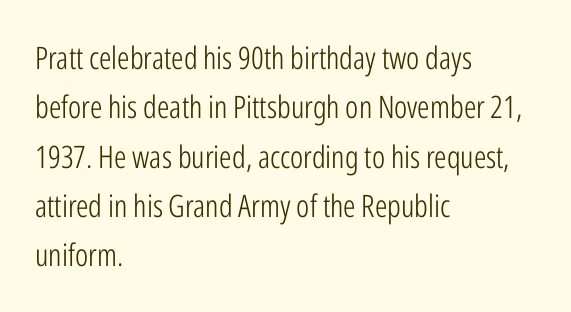
This reads as an unemphasized weight, regular at the heaviest. The face used here is a sans, in the tradition of grotesques and geometrics. Each new line begins a customary step beneath the previous one. Varying glyph widths throughout — classic text-font behaviour. Descenders are the only things crossing below the line.
